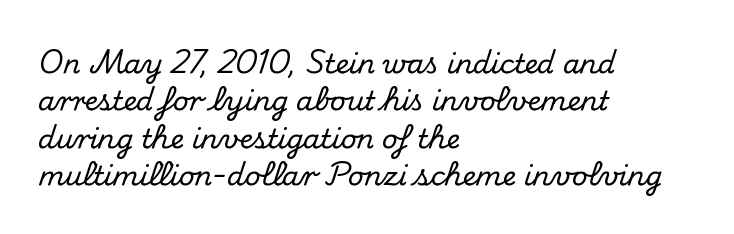
The image shows 27 px text type; set left-aligned, normal line spacing (1.38x), normal letter spacing, not underlined.
